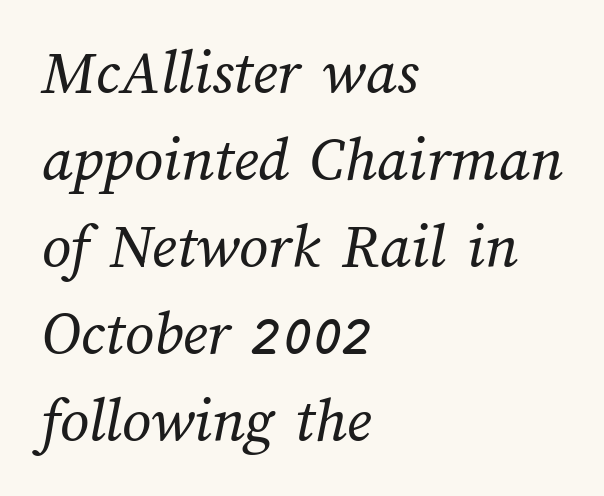
Q: Is the text bold? A: No.
Q: Is the text underlined? A: No.
Q: How is the paragraph aligned? A: Left-aligned.
Q: Is the spacing between letters normal or unusually wide? A: Normal.
Q: Is the spacing between lines tight, normal or loose? A: Normal.
Q: Width (condensed, normal, or wide)? A: Normal.
Q: Stroke contrast? A: Medium.
Q: x-height? A: Medium.
Q: Monospaced? A: No.
